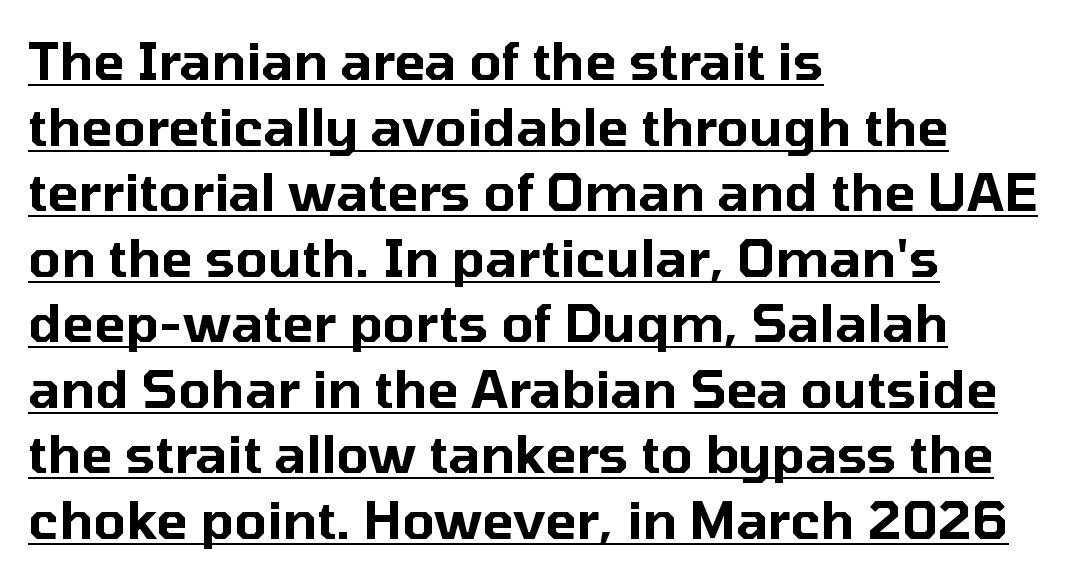
{"serif": "no", "italic": "no", "width": "normal", "stroke_contrast": "low", "x_height": "medium", "monospaced": "no", "underline": "yes", "align": "left", "line_spacing": "normal", "line_spacing_ratio": 1.26, "letter_spacing": "normal", "letter_spacing_em": 0.0, "glyph_px": 52}
